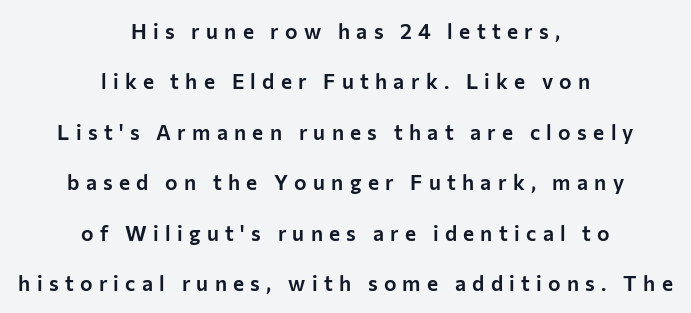
Q: Is the text italic (slanted)? A: No, it is upright.
Q: Is the text underlined? A: No.
Q: How is the paragraph aligned? A: Centered.
Q: Is the spacing between letters normal or unusually wide? A: Unusually wide.
Q: Is the spacing between lines tight, normal or loose? A: Loose.
